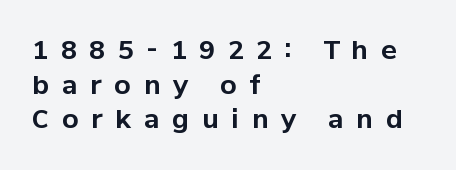
{"italic": "no", "bold": "yes", "underline": "no", "align": "left", "line_spacing": "normal", "line_spacing_ratio": 1.33, "letter_spacing": "wide", "letter_spacing_em": 0.49, "glyph_px": 26}
